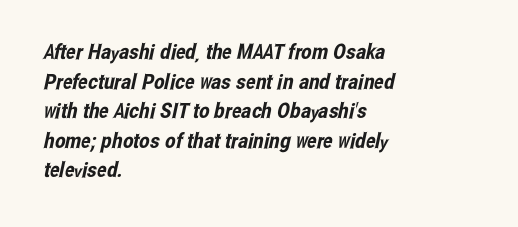
Check the space under the baseline: it is left empty. One glance says typical: line gaps are just what's usual. The rendering keeps characters at their native spacing. Horizontally, the lines are justified to the leading edge only.
